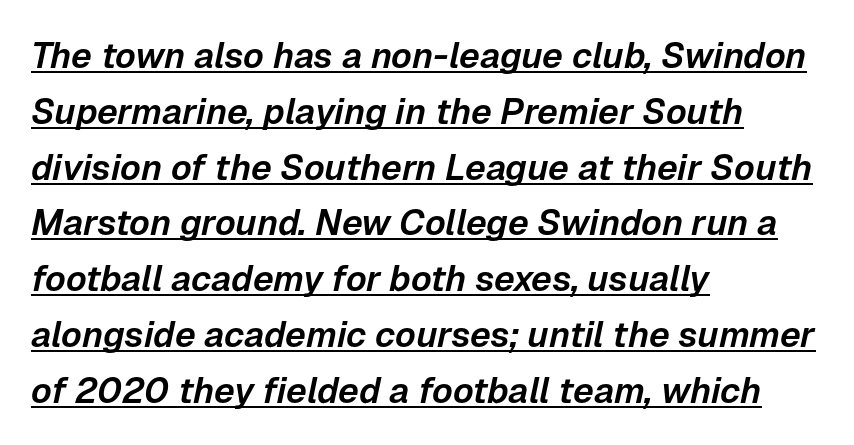
Q: Is the text italic (slanted)? A: Yes, it leans right by about 12 degrees.
Q: Is the text underlined? A: Yes.
Q: How is the paragraph aligned? A: Left-aligned.
Q: Is the spacing between letters normal or unusually wide? A: Normal.
Q: Is the spacing between lines tight, normal or loose? A: Normal.
Q: Width (condensed, normal, or wide)? A: Normal.
Q: Stroke contrast? A: Low.
Q: x-height? A: Medium.
Q: Monospaced? A: No.
